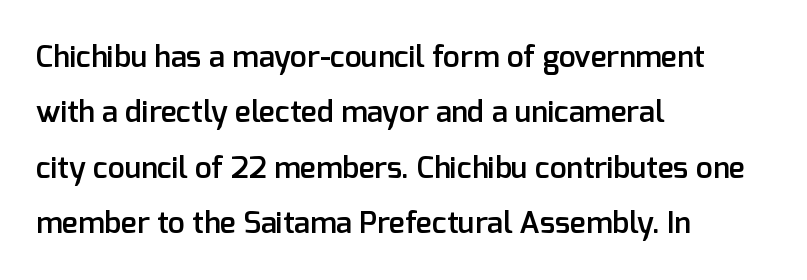
The image shows 30 px semibold sans-serif type, upright; set left-aligned, line spacing 1.85x, normal letter spacing, not underlined; low stroke contrast and a medium x-height.
